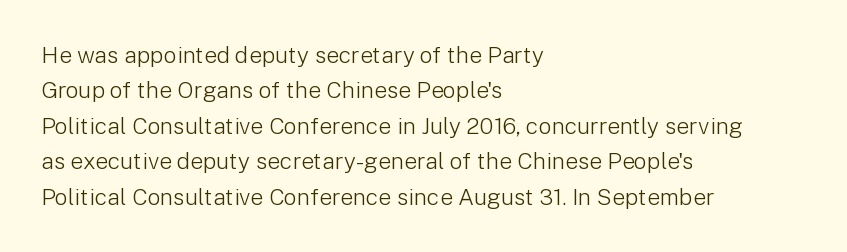
The image shows 23 px text type, upright; set left-aligned, normal line spacing (1.54x), normal letter spacing, not underlined.
